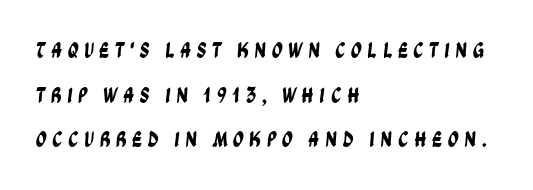
Honestly, there is no underline to notice here at all. There is plenty of visible air inserted between adjacent glyphs. Leading is clearly above the norm, producing a sparse column. These lines are set flush left with a ragged right edge.
